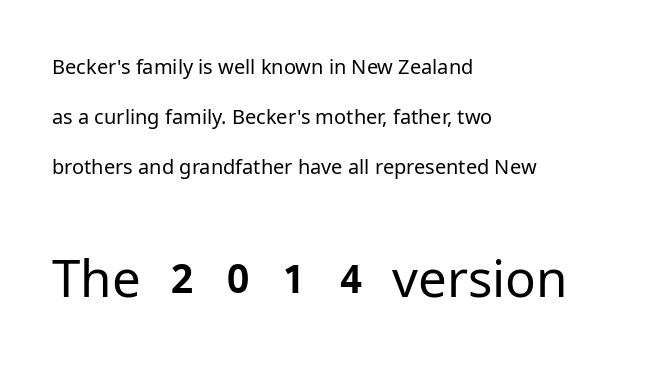
Q: Is the text bold? A: No.
Q: Is the text italic (slanted)? A: No, it is upright.
Q: Is the typeface a serif or a sans-serif typeface? A: Sans-serif.
Q: Is the text underlined? A: No.
Q: How is the paragraph aligned? A: Left-aligned.
Q: Is the spacing between letters normal or unusually wide? A: Normal.
Q: Is the spacing between lines tight, normal or loose? A: Loose.
Q: Which block of text is set in a larger size, the first (top) or the second (bottom)? A: The second (bottom) one.
Q: Width (condensed, normal, or wide)? A: Normal.
Q: Stroke contrast? A: Low.
Q: x-height? A: Medium.
Q: Monospaced? A: No.
